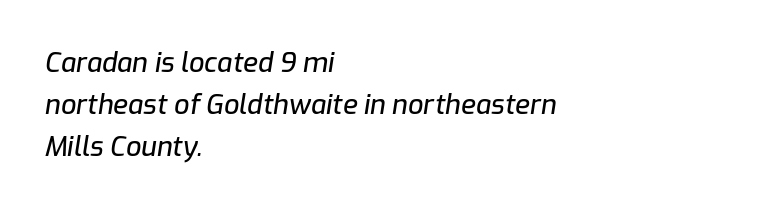
The image shows 27 px text type, italic (leaning right); set left-aligned, normal line spacing (1.55x), normal letter spacing, not underlined.
